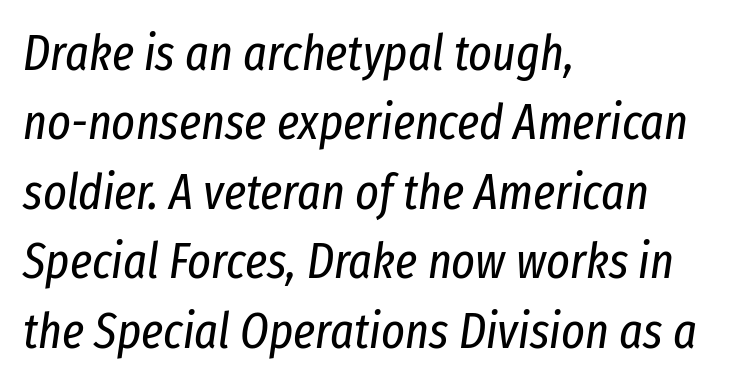
{"italic": "yes", "lean": "right", "slant_degrees": 8, "bold": "no", "weight": "regular", "width": "condensed", "stroke_contrast": "low", "x_height": "medium", "monospaced": "no", "underline": "no", "align": "left", "line_spacing": "normal", "line_spacing_ratio": 1.39, "letter_spacing": "normal", "letter_spacing_em": 0.0, "glyph_px": 50}
